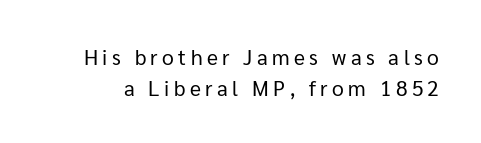
Q: Is the text bold? A: No.
Q: Is the text italic (slanted)? A: No, it is upright.
Q: Is the text underlined? A: No.
Q: Is the spacing between letters normal or unusually wide? A: Unusually wide.
Q: Is the spacing between lines tight, normal or loose? A: Normal.
